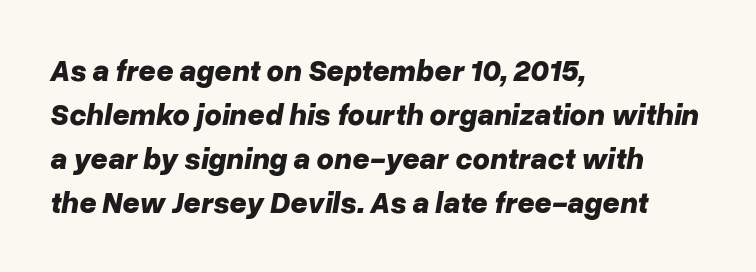
Q: Is the text bold? A: Yes.
Q: Is the text italic (slanted)? A: Yes, it leans right by about 10 degrees.
Q: Is the text underlined? A: No.
Q: How is the paragraph aligned? A: Left-aligned.
Q: Is the spacing between letters normal or unusually wide? A: Normal.
Q: Is the spacing between lines tight, normal or loose? A: Normal.
Q: Width (condensed, normal, or wide)? A: Normal.
Q: Stroke contrast? A: Low.
Q: x-height? A: Medium.
Q: Monospaced? A: No.
